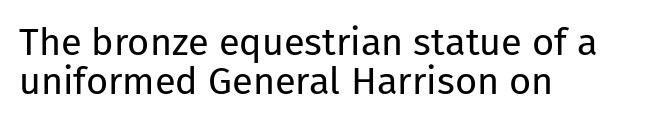
{"serif": "no", "italic": "no", "bold": "no", "weight": "regular", "width": "normal", "stroke_contrast": "low", "x_height": "medium", "monospaced": "no", "underline": "no", "align": "left", "line_spacing": "tight", "line_spacing_ratio": 1.03, "letter_spacing": "normal", "letter_spacing_em": 0.0, "glyph_px": 38}
